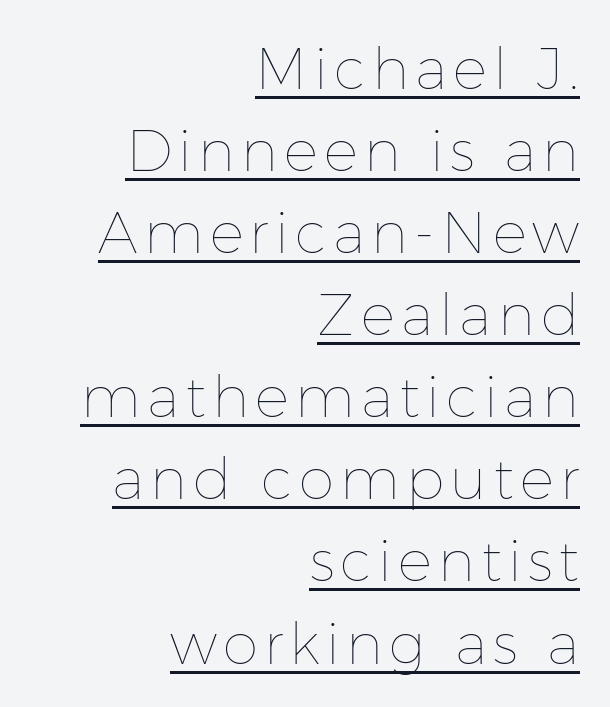
Is this a fixed-width face? No — the glyphs have proportional, varying widths. Do the letters lean? They stand straight. Is there an underline? Yes — a line sits under the letters. A flush-right, rag-left setting is used for this passage.
